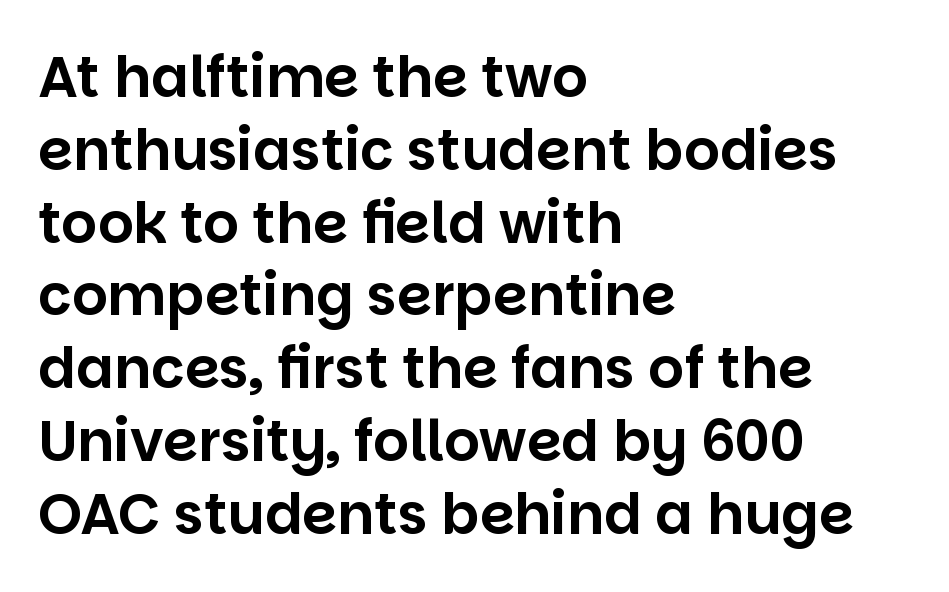
The image shows 56 px sans-serif type, upright; set left-aligned, normal line spacing (1.3x), normal letter spacing, not underlined; low stroke contrast and a large x-height.
